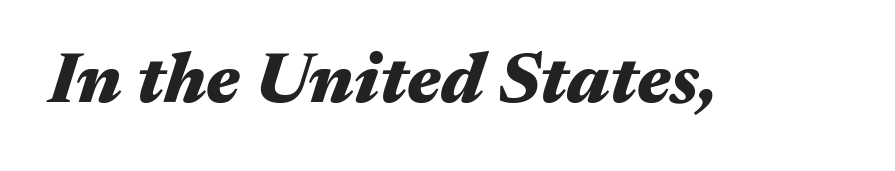
The image shows 72 px heavy, wide type, italic (leaning right); set normal letter spacing, not underlined; medium stroke contrast and a medium x-height.
